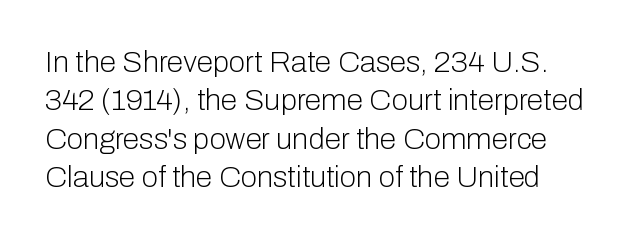
{"serif": "no", "italic": "no", "bold": "no", "weight": "light", "width": "normal", "stroke_contrast": "low", "x_height": "medium", "monospaced": "no", "underline": "no", "align": "left", "line_spacing": "normal", "line_spacing_ratio": 1.28, "letter_spacing": "normal", "letter_spacing_em": 0.0, "glyph_px": 30}
